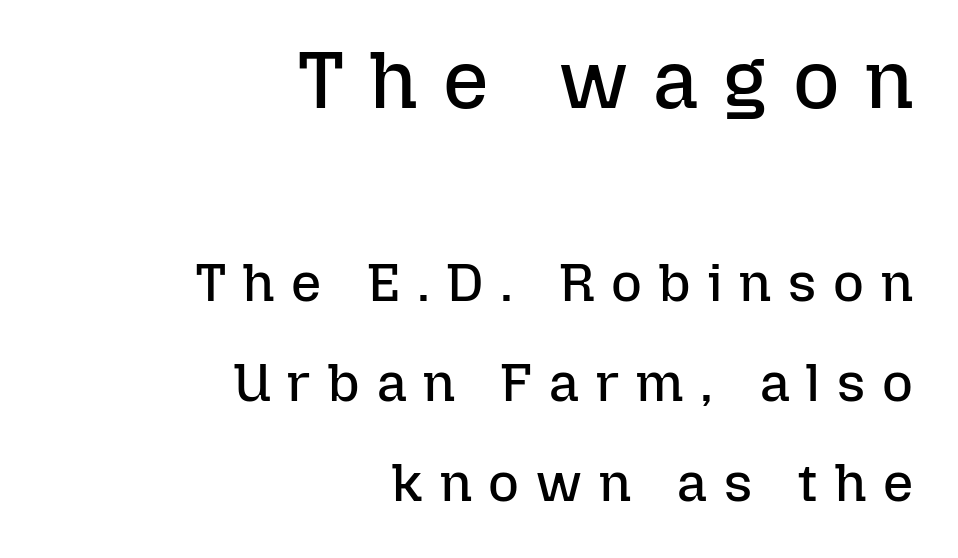
Q: Is the text bold? A: No.
Q: Is the text italic (slanted)? A: No, it is upright.
Q: Is the text underlined? A: No.
Q: How is the paragraph aligned? A: Right-aligned.
Q: Is the spacing between letters normal or unusually wide? A: Unusually wide.
Q: Which block of text is set in a larger size, the first (top) or the second (bottom)? A: The first (top) one.
Q: Width (condensed, normal, or wide)? A: Normal.
Q: Stroke contrast? A: Low.
Q: x-height? A: Medium.
Q: Monospaced? A: No.
